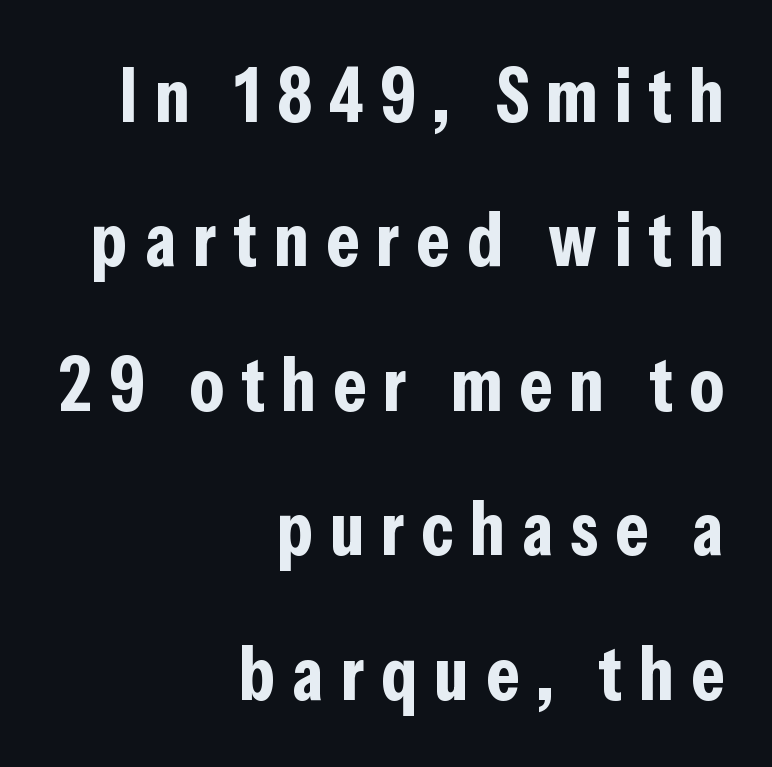
Q: Is the text bold? A: Yes.
Q: Is the text italic (slanted)? A: No, it is upright.
Q: Is the typeface a serif or a sans-serif typeface? A: Sans-serif.
Q: Is the text underlined? A: No.
Q: How is the paragraph aligned? A: Right-aligned.
Q: Is the spacing between letters normal or unusually wide? A: Unusually wide.
Q: Is the spacing between lines tight, normal or loose? A: Loose.
Q: Width (condensed, normal, or wide)? A: Condensed.
Q: Stroke contrast? A: Low.
Q: x-height? A: Medium.
Q: Monospaced? A: No.
